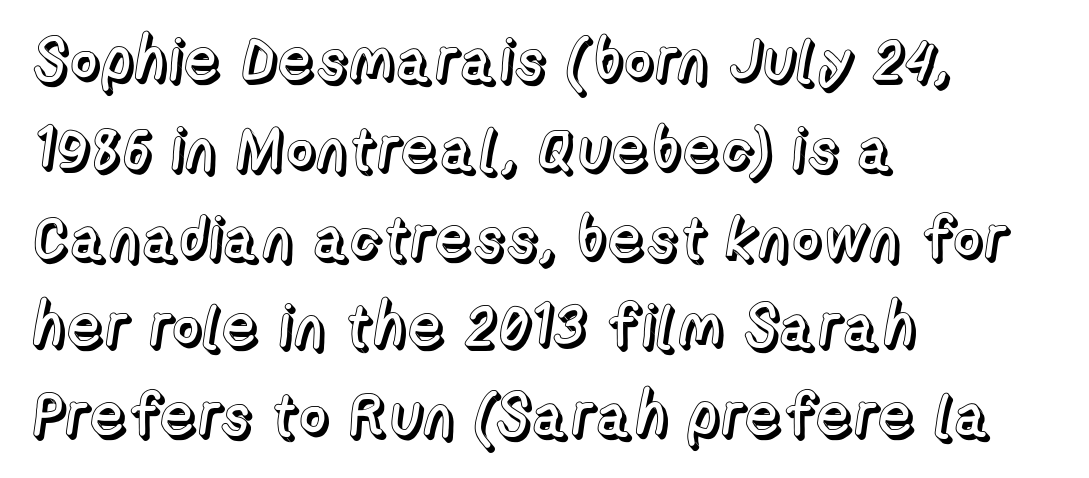
Q: Is the text italic (slanted)? A: Yes.
Q: Is the text underlined? A: No.
Q: How is the paragraph aligned? A: Left-aligned.
Q: Is the spacing between letters normal or unusually wide? A: Normal.
Q: Is the spacing between lines tight, normal or loose? A: Normal.
Q: Width (condensed, normal, or wide)? A: Normal.
Q: x-height? A: Medium.
Q: Monospaced? A: No.
